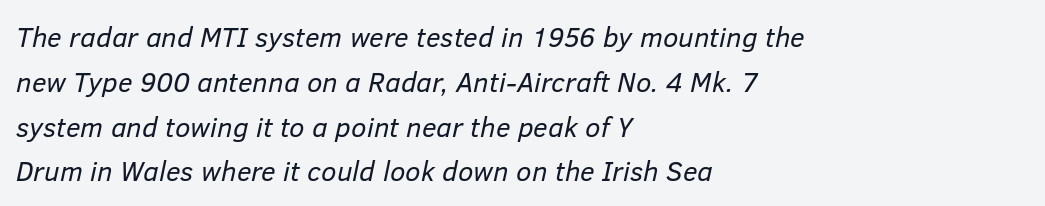
This sample is left-justified, so line endings fall wherever the words run out. Does extra space separate the letters? No, they use regular spacing. Here the designer chose a conventional face with non-uniform glyph widths. Rendered with sloped, italic letterforms.
